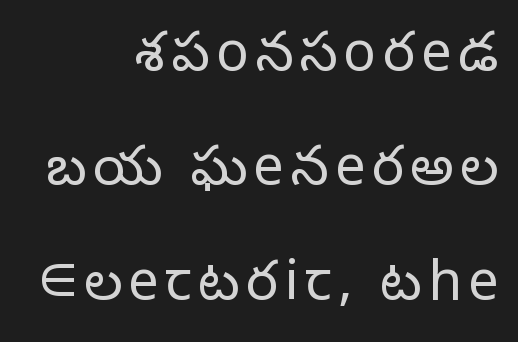
Q: Is the text bold? A: No.
Q: Is the text italic (slanted)? A: No, it is upright.
Q: Is the typeface a serif or a sans-serif typeface? A: Sans-serif.
Q: Is the text underlined? A: No.
Q: How is the paragraph aligned? A: Right-aligned.
Q: Is the spacing between lines tight, normal or loose? A: Loose.
Q: Width (condensed, normal, or wide)? A: Normal.
Q: Stroke contrast? A: Low.
Q: x-height? A: Medium.
Q: Monospaced? A: No.
